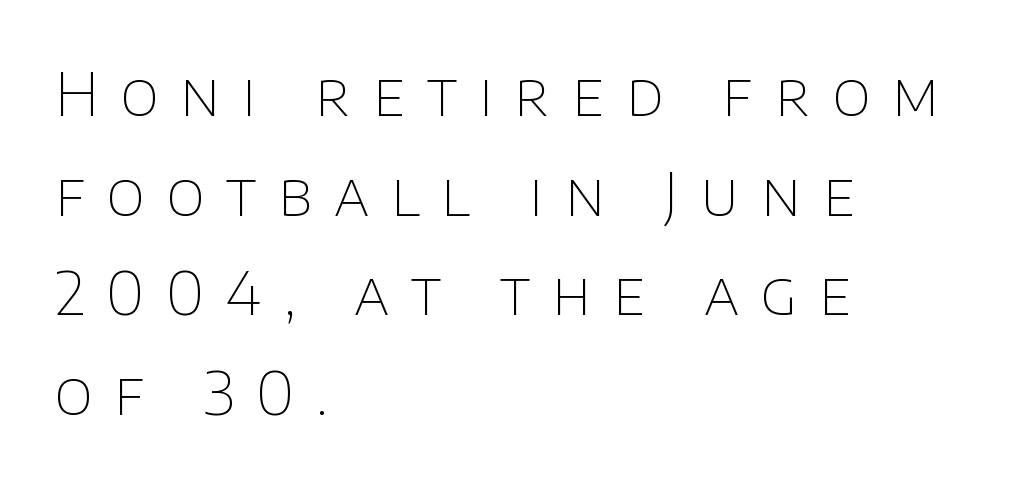
The image shows 59 px thin sans-serif type, upright; set left-aligned, normal line spacing (1.69x), unusually wide letter spacing (+0.37 em), not underlined; low stroke contrast and a large x-height.
